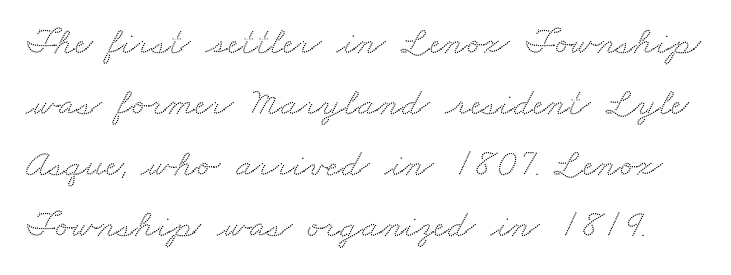
{"serif": "yes", "width": "wide", "stroke_contrast": "medium", "x_height": "small", "monospaced": "no", "underline": "no", "line_spacing": "normal", "line_spacing_ratio": 1.56, "letter_spacing": "normal", "letter_spacing_em": 0.0, "glyph_px": 39}
